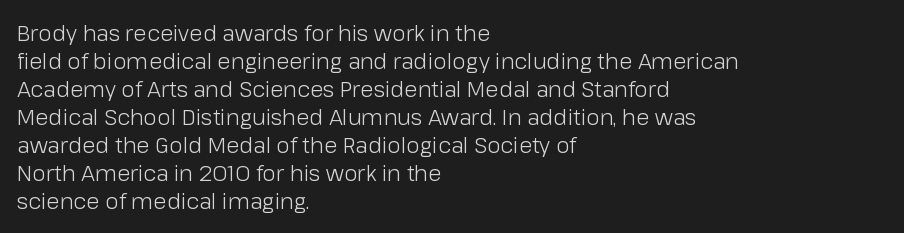
No extra ink here — the face is not bold. Students, observe: this is what conventionally led text looks like. Visually the block forms a straight wall on the left and a jagged coastline on the right. Clear beneath every line of the passage.
